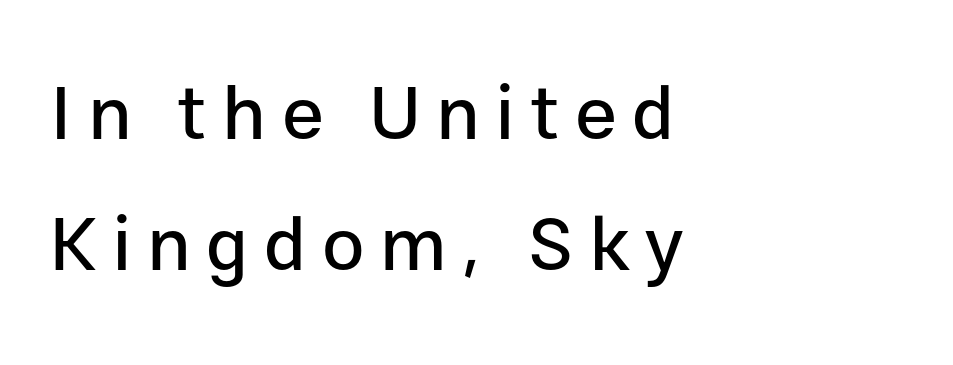
Q: Is the text italic (slanted)? A: No, it is upright.
Q: Is the typeface a serif or a sans-serif typeface? A: Sans-serif.
Q: Is the text underlined? A: No.
Q: How is the paragraph aligned? A: Left-aligned.
Q: Is the spacing between letters normal or unusually wide? A: Unusually wide.
Q: Width (condensed, normal, or wide)? A: Normal.
Q: Stroke contrast? A: Low.
Q: x-height? A: Medium.
Q: Monospaced? A: No.
